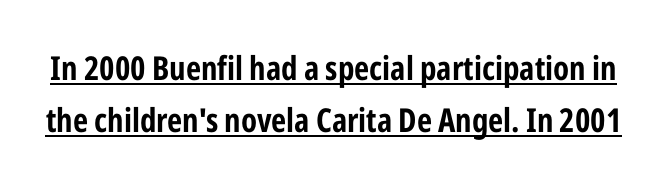
In terms of leading, this rendering sits right in the middle. The face used here is proportionally spaced, like ordinary book or web type. The typeface chosen for these lines omits serifs. Like a heading marked for emphasis, these lines bear an underscore. The line texture is even and compact thanks to regular tracking.
